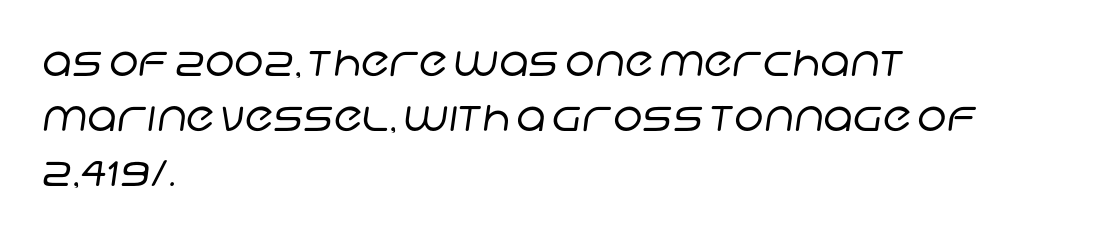
{"serif": "no", "bold": "no", "weight": "regular", "width": "normal", "stroke_contrast": "low", "x_height": "large", "monospaced": "no", "underline": "no", "align": "left", "line_spacing": "normal", "line_spacing_ratio": 1.31, "letter_spacing": "normal", "letter_spacing_em": 0.0, "glyph_px": 42}
